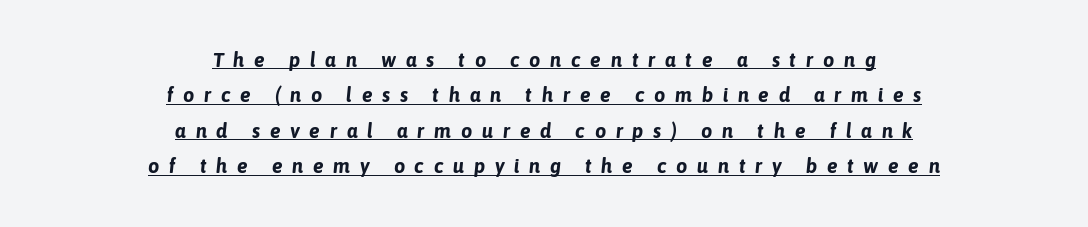
In designer terms, the underline attribute is active on this setting. Short note: letters widely spaced. I'd describe the lettering as bold — thick and assertive. Observe the lean: these are italic letterforms. Notice how the passage keeps no hard edge, just a central spine.
